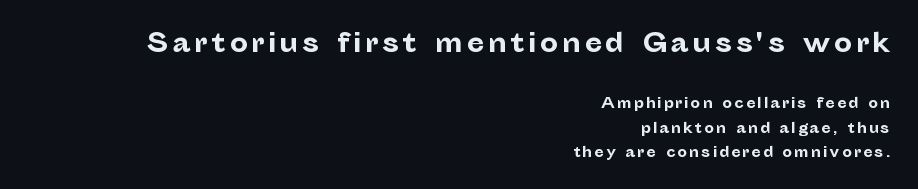
Q: Is the text bold? A: Yes.
Q: Is the text italic (slanted)? A: No, it is upright.
Q: Is the text underlined? A: No.
Q: How is the paragraph aligned? A: Right-aligned.
Q: Which block of text is set in a larger size, the first (top) or the second (bottom)? A: The first (top) one.
